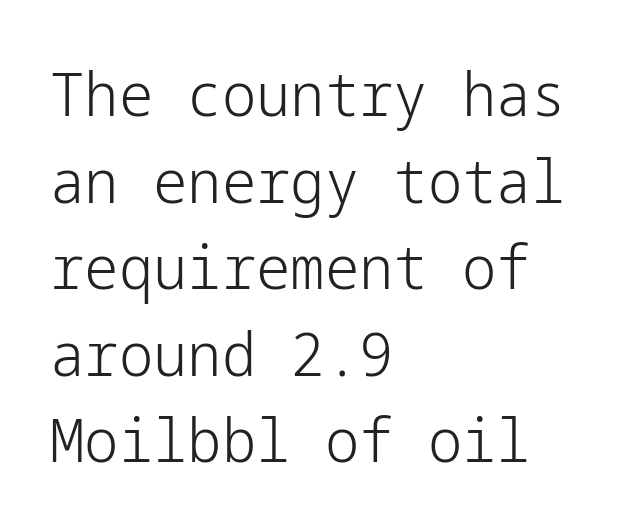
These lines were composed using upright roman letters. Layout note: lines flush left. Successive baselines arrive at the customary interval. Letters rest on an invisible, unmarked baseline. Between one letter and the next there's only the usual sliver of space. Think standard paragraph weight, or any step lighter than that.
